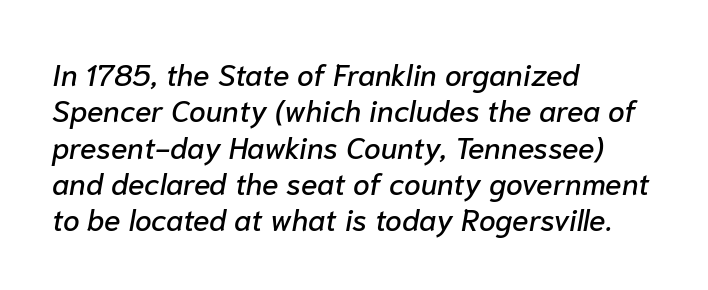
Q: Is the text italic (slanted)? A: Yes, it leans right by about 10 degrees.
Q: Is the text underlined? A: No.
Q: How is the paragraph aligned? A: Left-aligned.
Q: Is the spacing between letters normal or unusually wide? A: Normal.
Q: Width (condensed, normal, or wide)? A: Normal.
Q: Stroke contrast? A: Low.
Q: x-height? A: Medium.
Q: Monospaced? A: No.
